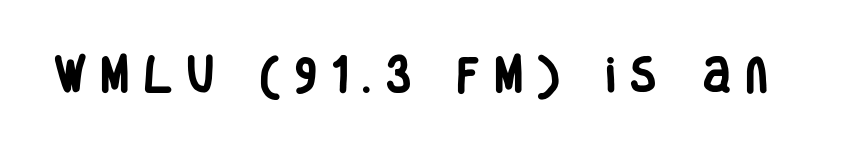
Q: Is the text bold? A: Yes.
Q: Is the text italic (slanted)? A: No, it is upright.
Q: Is the typeface a serif or a sans-serif typeface? A: Sans-serif.
Q: Is the text underlined? A: No.
Q: Is the spacing between letters normal or unusually wide? A: Unusually wide.
Q: Width (condensed, normal, or wide)? A: Condensed.
Q: Stroke contrast? A: Low.
Q: x-height? A: Large.
Q: Monospaced? A: No.
